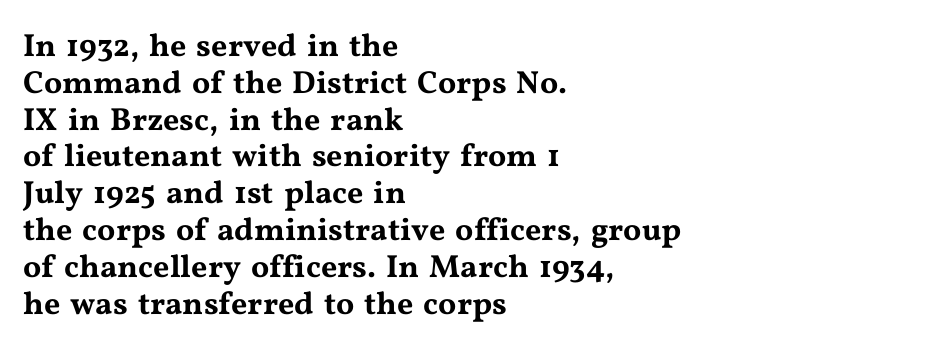
Q: Is the text italic (slanted)? A: No, it is upright.
Q: Is the typeface a serif or a sans-serif typeface? A: Serif.
Q: Is the text underlined? A: No.
Q: How is the paragraph aligned? A: Left-aligned.
Q: Is the spacing between letters normal or unusually wide? A: Normal.
Q: Is the spacing between lines tight, normal or loose? A: Tight.
Q: Width (condensed, normal, or wide)? A: Wide.
Q: Stroke contrast? A: Medium.
Q: x-height? A: Medium.
Q: Monospaced? A: No.
